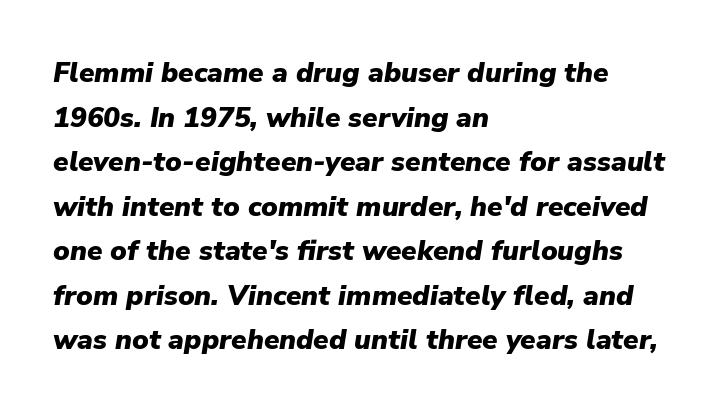
The image shows 28 px heavy type, italic (leaning right); set left-aligned, normal line spacing (1.59x), normal letter spacing, not underlined; low stroke contrast and a medium x-height.
